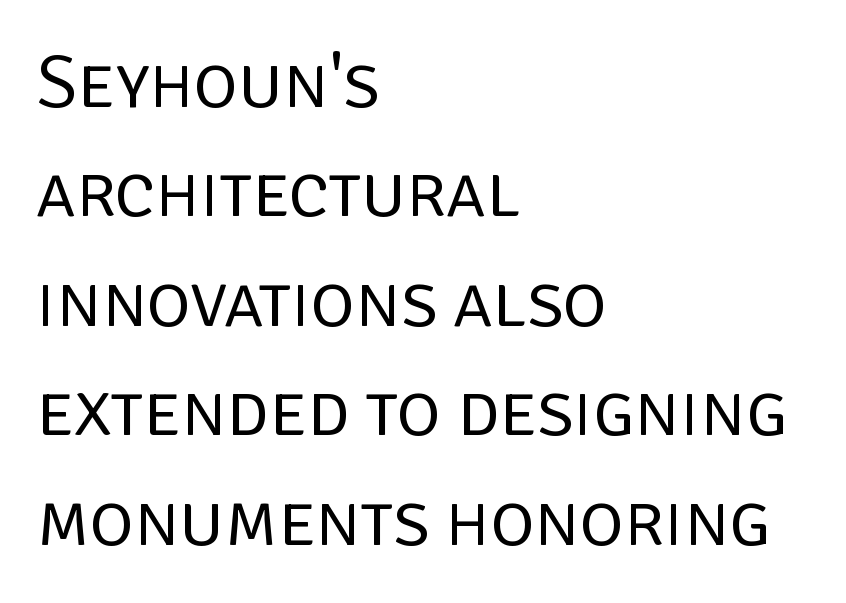
Q: Is the text bold? A: No.
Q: Is the text italic (slanted)? A: No, it is upright.
Q: Is the typeface a serif or a sans-serif typeface? A: Sans-serif.
Q: Is the text underlined? A: No.
Q: How is the paragraph aligned? A: Left-aligned.
Q: Is the spacing between letters normal or unusually wide? A: Normal.
Q: Is the spacing between lines tight, normal or loose? A: Normal.
Q: Width (condensed, normal, or wide)? A: Normal.
Q: Stroke contrast? A: Low.
Q: x-height? A: Large.
Q: Monospaced? A: No.
